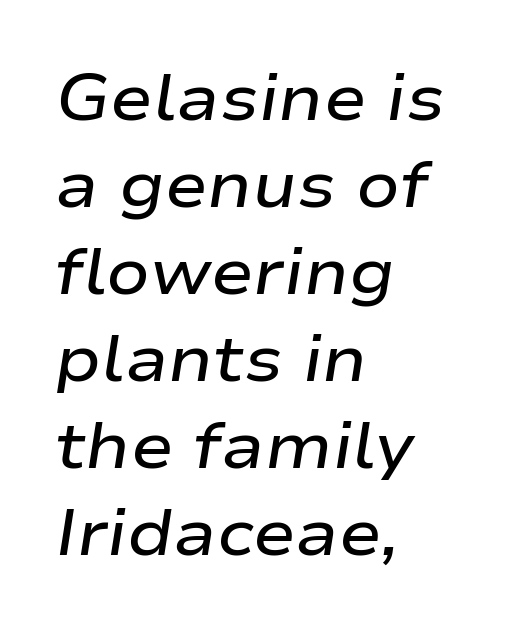
The image shows 64 px semibold, wide type, italic (leaning right); set left-aligned, normal line spacing (1.36x), normal letter spacing, not underlined; low stroke contrast and a medium x-height.
